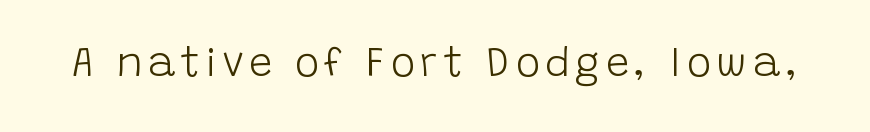
{"serif": "no", "italic": "no", "bold": "no", "weight": "light", "width": "normal", "stroke_contrast": "low", "x_height": "large", "monospaced": "no", "underline": "no", "glyph_px": 41}
